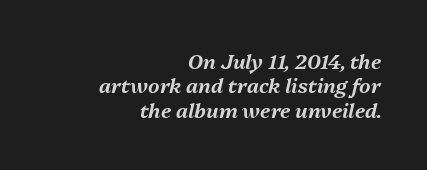
Italic? Definitely — the glyphs are oblique. Clear beneath every line of the passage. There is no visible air inserted between adjacent glyphs. The paragraph shown leans on its right margin.
